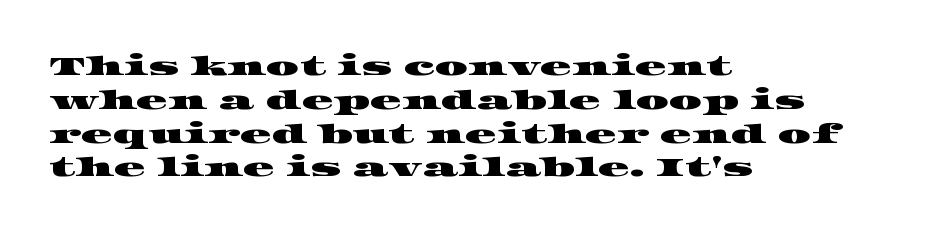
Q: Is the text underlined? A: No.
Q: How is the paragraph aligned? A: Left-aligned.
Q: Is the spacing between letters normal or unusually wide? A: Normal.
Q: Is the spacing between lines tight, normal or loose? A: Normal.
